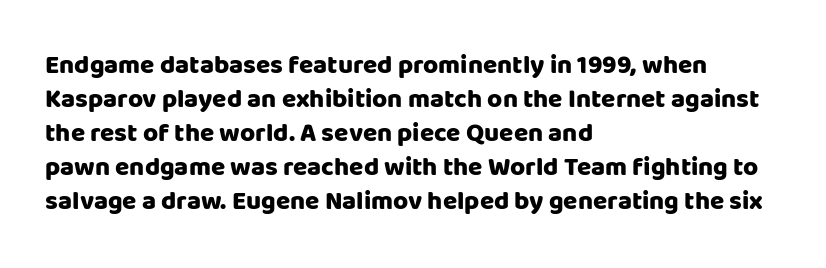
Q: Is the text bold? A: Yes.
Q: Is the text italic (slanted)? A: No, it is upright.
Q: Is the text underlined? A: No.
Q: How is the paragraph aligned? A: Left-aligned.
Q: Is the spacing between letters normal or unusually wide? A: Normal.
Q: Is the spacing between lines tight, normal or loose? A: Normal.
